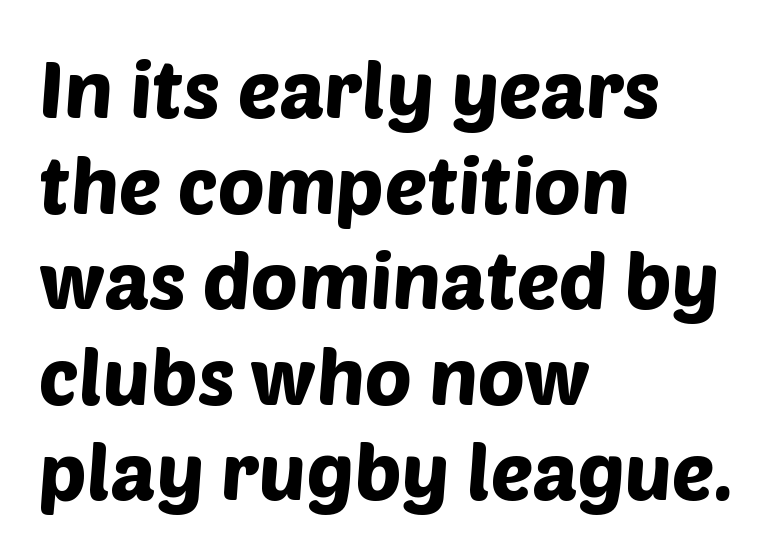
The image shows 79 px sans-serif type; set left-aligned, line spacing 1.21x, normal letter spacing, not underlined; low stroke contrast and a large x-height.
